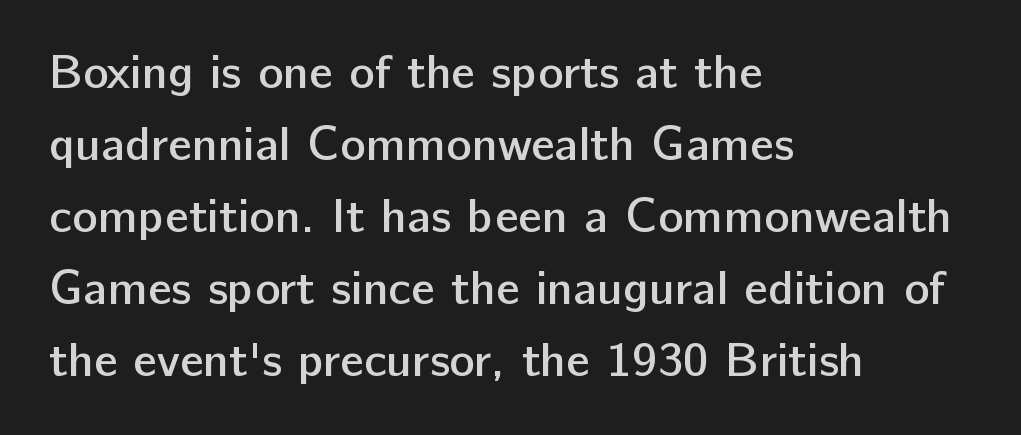
Q: Is the text bold? A: Semi-bold.
Q: Is the text italic (slanted)? A: No, it is upright.
Q: Is the typeface a serif or a sans-serif typeface? A: Sans-serif.
Q: Is the text underlined? A: No.
Q: How is the paragraph aligned? A: Left-aligned.
Q: Is the spacing between letters normal or unusually wide? A: Normal.
Q: Is the spacing between lines tight, normal or loose? A: Normal.
Q: Width (condensed, normal, or wide)? A: Normal.
Q: Stroke contrast? A: Low.
Q: x-height? A: Medium.
Q: Monospaced? A: No.
